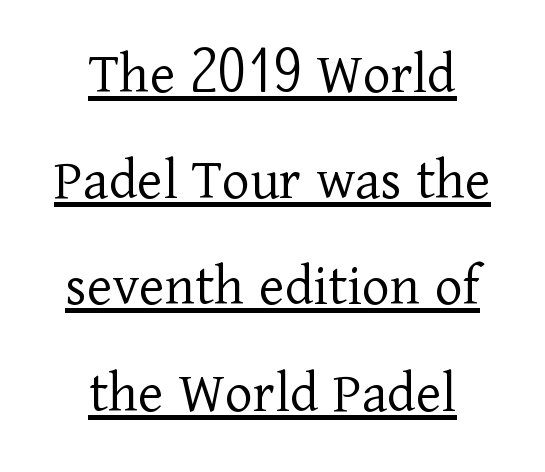
Q: Is the text bold? A: No.
Q: Is the text italic (slanted)? A: No, it is upright.
Q: Is the typeface a serif or a sans-serif typeface? A: Serif.
Q: Is the text underlined? A: Yes.
Q: How is the paragraph aligned? A: Centered.
Q: Is the spacing between letters normal or unusually wide? A: Normal.
Q: Width (condensed, normal, or wide)? A: Normal.
Q: Stroke contrast? A: Low.
Q: x-height? A: Medium.
Q: Monospaced? A: No.
